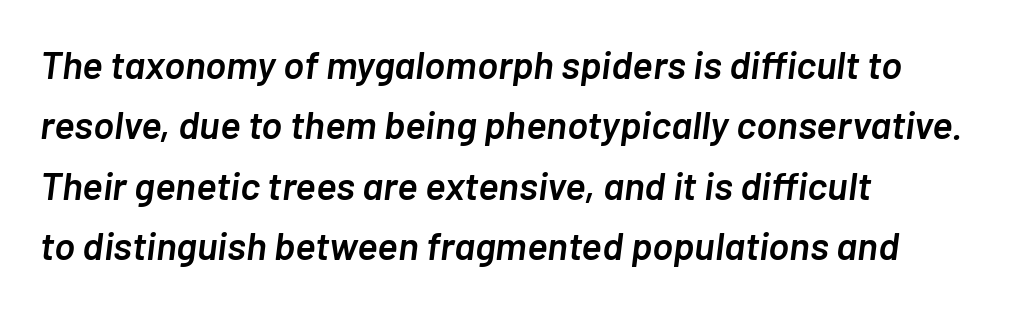
The image shows 39 px semibold type, italic (leaning right); set left-aligned, normal line spacing (1.55x), normal letter spacing, not underlined; low stroke contrast and a medium x-height.
